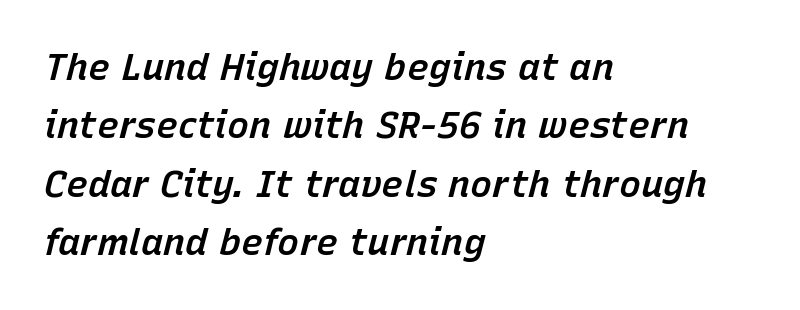
The image shows 37 px semibold type, italic (leaning right); set left-aligned, normal line spacing (1.58x), normal letter spacing, not underlined; low stroke contrast and a medium x-height.
